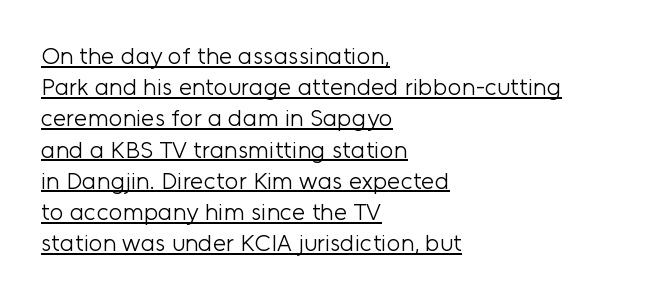
{"italic": "no", "bold": "no", "underline": "yes", "align": "left", "line_spacing": "normal", "line_spacing_ratio": 1.3, "letter_spacing": "normal", "letter_spacing_em": 0.0, "glyph_px": 24}
